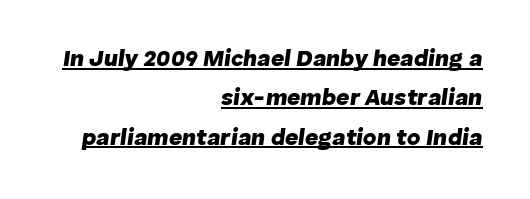
The rendering anchors every line to the right-hand side. There's an unmistakable incline to the writing here. How heavy is the stroke? Heavy — this is a bold. Does extra space separate the letters? No, they use regular spacing. Each line of the rendering has a horizontal stroke beneath the glyphs.
